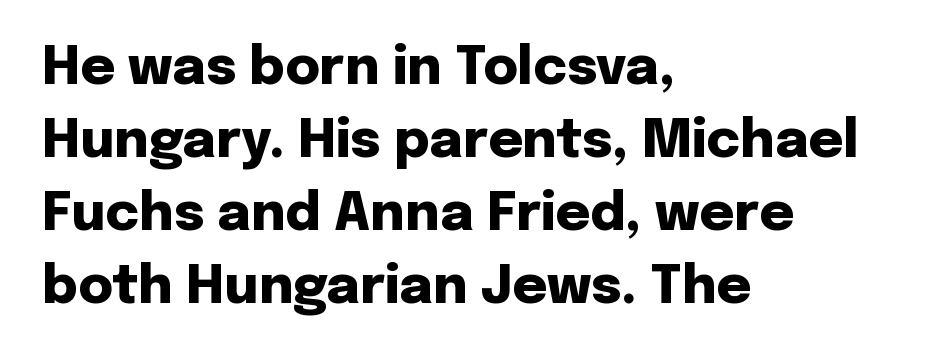
{"serif": "no", "italic": "no", "bold": "yes", "weight": "heavy", "width": "normal", "stroke_contrast": "low", "x_height": "medium", "monospaced": "no", "underline": "no", "align": "left", "line_spacing": "normal", "line_spacing_ratio": 1.38, "letter_spacing": "normal", "letter_spacing_em": 0.0, "glyph_px": 53}
